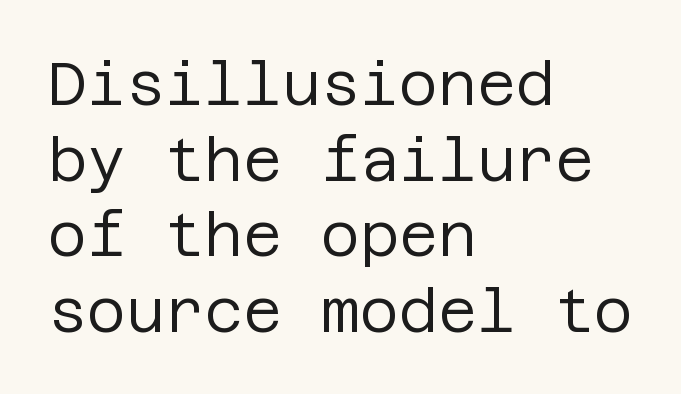
Here the glyphs are tracked normally, forming tight word shapes. The specimen reads as upright at a glance. The characters display no serif detailing; their extremities are plain. A light-to-regular cut is what we see here.
